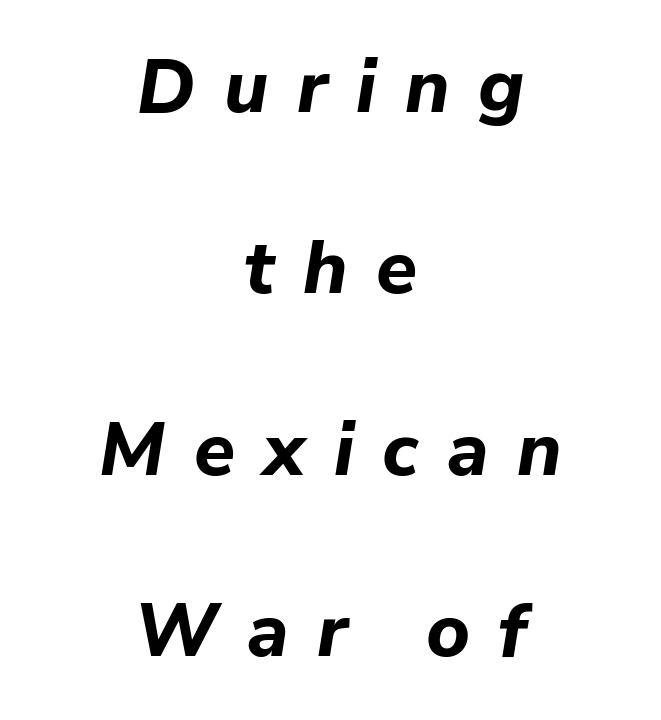
Q: Is the text bold? A: Yes.
Q: Is the text italic (slanted)? A: Yes, it leans right by about 9 degrees.
Q: Is the text underlined? A: No.
Q: How is the paragraph aligned? A: Centered.
Q: Is the spacing between letters normal or unusually wide? A: Unusually wide.
Q: Is the spacing between lines tight, normal or loose? A: Loose.
Q: Width (condensed, normal, or wide)? A: Normal.
Q: Stroke contrast? A: Low.
Q: x-height? A: Medium.
Q: Monospaced? A: No.
